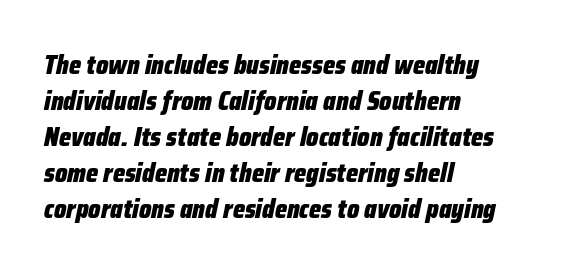
{"italic": "yes", "lean": "right", "slant_degrees": 12, "bold": "yes", "underline": "no", "align": "left", "line_spacing": "normal", "line_spacing_ratio": 1.38, "letter_spacing": "normal", "letter_spacing_em": 0.0, "glyph_px": 26}
